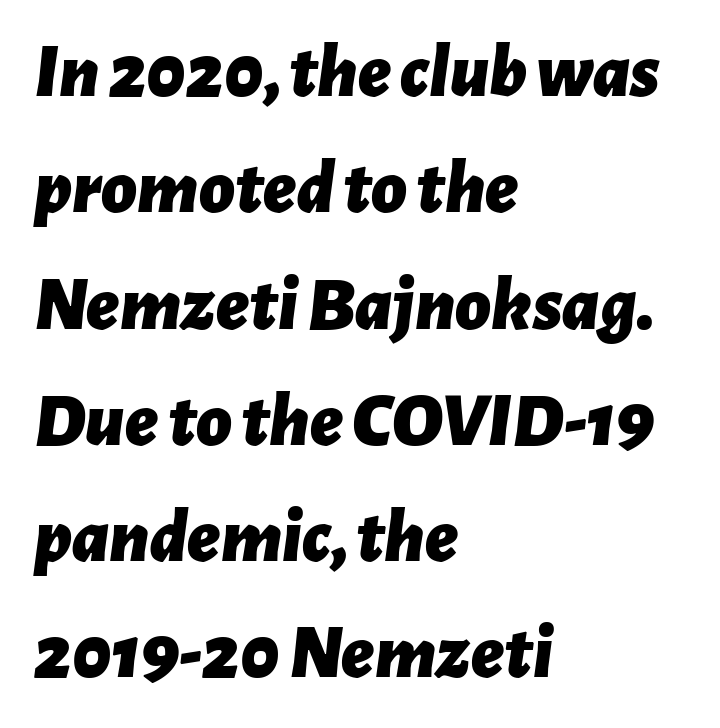
The string is rendered with underlining switched off. The rendering uses natural spacing where letterforms have individual widths. The passage shown has conventional tracking throughout. The paragraph shown leans on its left margin. There's an unmistakable incline to the writing here.
